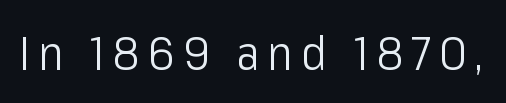
Caption: face not bold, strokes unweighted. Each letter keeps its own natural width here, so spacing adapts to shape. When letters stand straight like this, we call the style roman or upright. A clean baseline with only descenders dipping below it. Look at the bottom of the vertical strokes: they stop flat, with no serifs.
